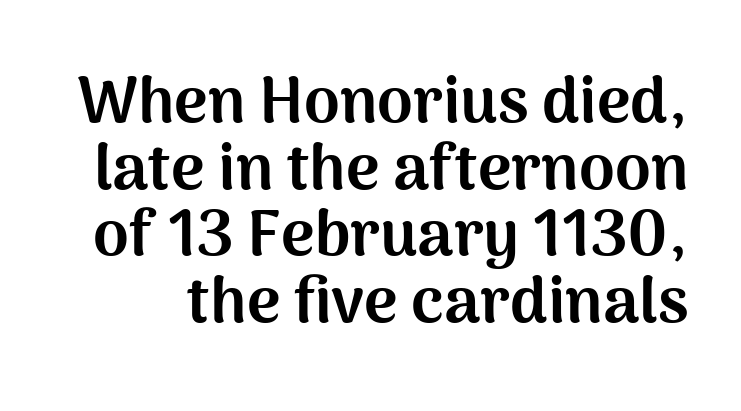
No italicization has been applied; the sample stays upright. Notice how thick the strokes are: this is what a full bold looks like. Do the characters align in a grid? No, the font is proportional. The rendering shows plain stroke endings on the letterforms — a sans-serif design. The passage shown stacks its lines with hardly any gap. Look at the tracking — it's just the regular setting, nothing added.
